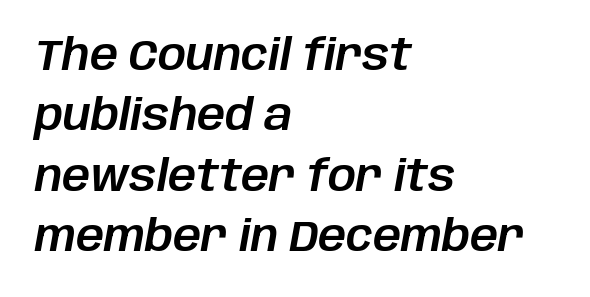
The image shows 44 px text type, italic (leaning right); set left-aligned, normal line spacing (1.37x), normal letter spacing, not underlined; low stroke contrast and a large x-height.
